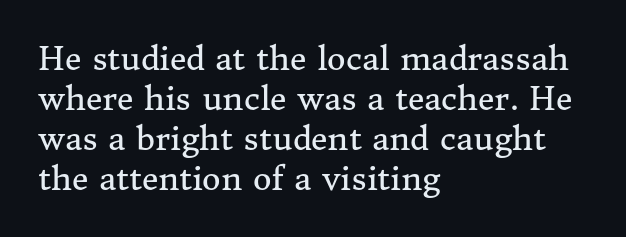
The image shows 32 px regular-weight serif type, upright; set left-aligned, normal line spacing (1.25x), normal letter spacing, not underlined; medium stroke contrast and a medium x-height.
